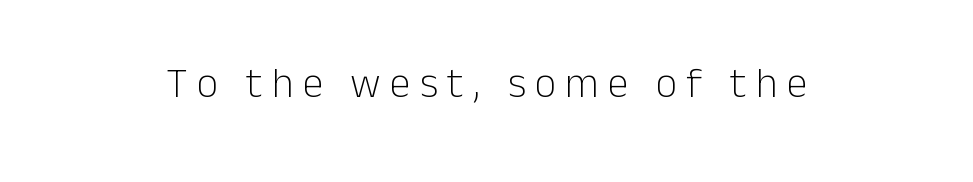
The image shows 42 px light sans-serif type, upright; set centered, unusually wide letter spacing (+0.22 em), not underlined; low stroke contrast and a medium x-height.
